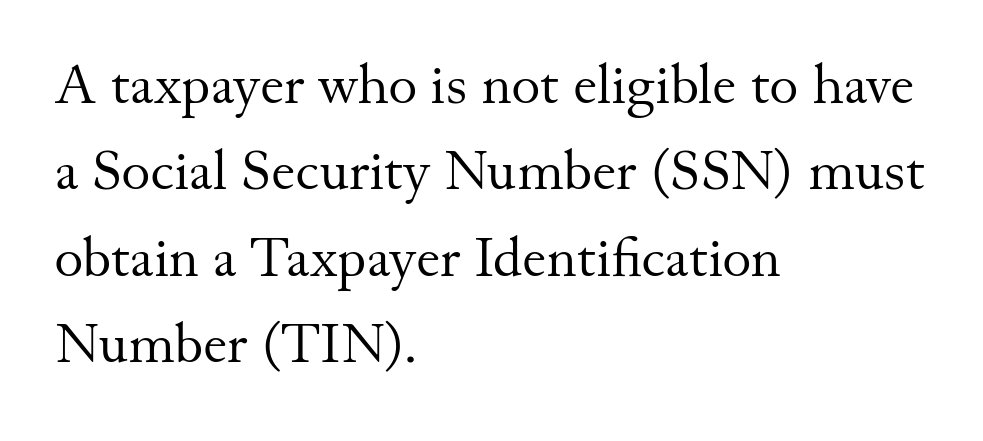
{"serif": "yes", "italic": "no", "bold": "no", "weight": "regular", "width": "normal", "stroke_contrast": "medium", "x_height": "small", "monospaced": "no", "underline": "no", "align": "left", "line_spacing": "normal", "line_spacing_ratio": 1.57, "letter_spacing": "normal", "letter_spacing_em": 0.0, "glyph_px": 55}
